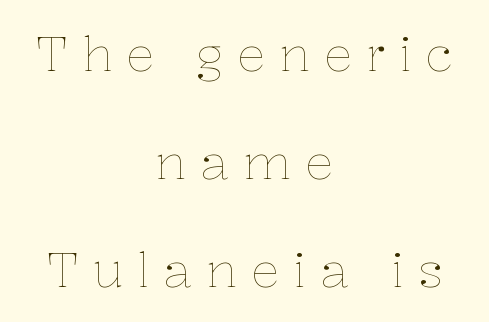
{"italic": "no", "bold": "no", "weight": "thin", "width": "normal", "stroke_contrast": "low", "x_height": "medium", "monospaced": "no", "underline": "no", "align": "center", "line_spacing": "loose", "line_spacing_ratio": 2.25, "letter_spacing": "wide", "letter_spacing_em": 0.28, "glyph_px": 48}
